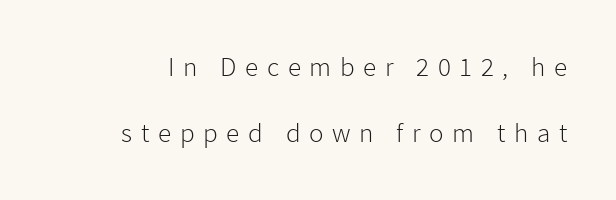
The image shows 27 px text type, upright; set loose line spacing (2.46x), unusually wide letter spacing (+0.32 em), not underlined.
